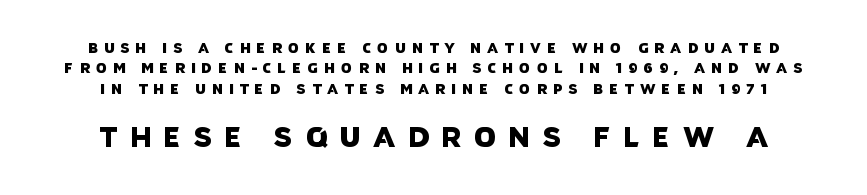
Q: Is the typeface a serif or a sans-serif typeface? A: Sans-serif.
Q: Is the text underlined? A: No.
Q: Is the spacing between letters normal or unusually wide? A: Unusually wide.
Q: Is the spacing between lines tight, normal or loose? A: Normal.
Q: Which block of text is set in a larger size, the first (top) or the second (bottom)? A: The second (bottom) one.
Q: Width (condensed, normal, or wide)? A: Normal.
Q: Stroke contrast? A: Low.
Q: x-height? A: Large.
Q: Monospaced? A: No.
